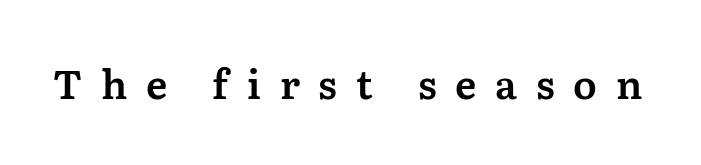
The image shows 39 px serif type, upright; set unusually wide letter spacing (+0.48 em), not underlined; medium stroke contrast and a medium x-height.
